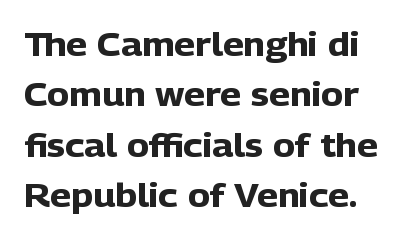
Q: Is the text bold? A: Yes.
Q: Is the text italic (slanted)? A: No, it is upright.
Q: Is the typeface a serif or a sans-serif typeface? A: Sans-serif.
Q: Is the text underlined? A: No.
Q: Is the spacing between letters normal or unusually wide? A: Normal.
Q: Is the spacing between lines tight, normal or loose? A: Normal.
Q: Width (condensed, normal, or wide)? A: Normal.
Q: Stroke contrast? A: Low.
Q: x-height? A: Medium.
Q: Monospaced? A: No.
